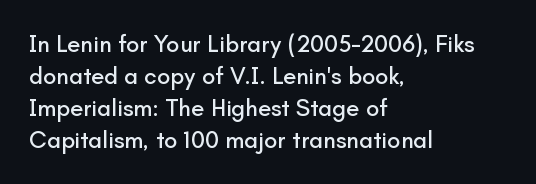
The image shows 24 px text type, upright; set left-aligned, normal line spacing (1.33x), normal letter spacing, not underlined.
